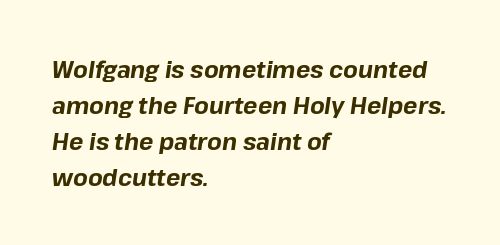
{"italic": "yes", "lean": "right", "slant_degrees": 8, "bold": "yes", "underline": "no", "align": "left", "line_spacing": "normal", "line_spacing_ratio": 1.5, "letter_spacing": "normal", "letter_spacing_em": 0.0, "glyph_px": 24}
